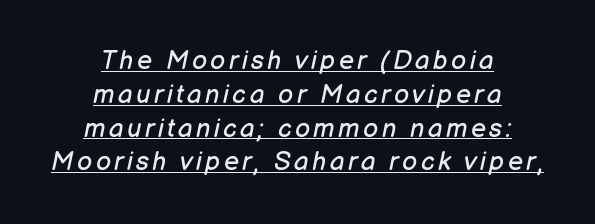
Q: Is the text bold? A: No.
Q: Is the text italic (slanted)? A: Yes, it leans right by about 12 degrees.
Q: Is the text underlined? A: Yes.
Q: How is the paragraph aligned? A: Centered.
Q: Is the spacing between lines tight, normal or loose? A: Normal.
